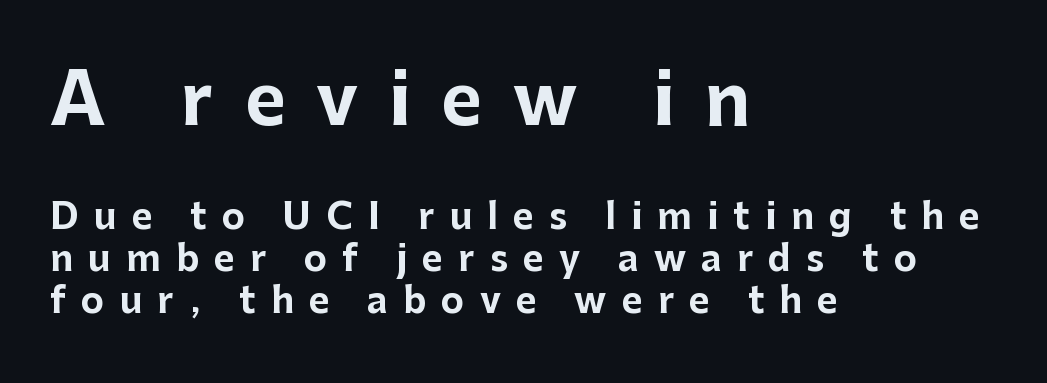
{"serif": "no", "italic": "no", "bold": "yes", "weight": "bold", "width": "normal", "stroke_contrast": "low", "x_height": "medium", "monospaced": "no", "underline": "no", "align": "left", "line_spacing_ratio": 1.21, "letter_spacing": "wide", "letter_spacing_em": 0.44, "larger_block": "first", "size_ratio": 2.0, "glyph_px": 70}
